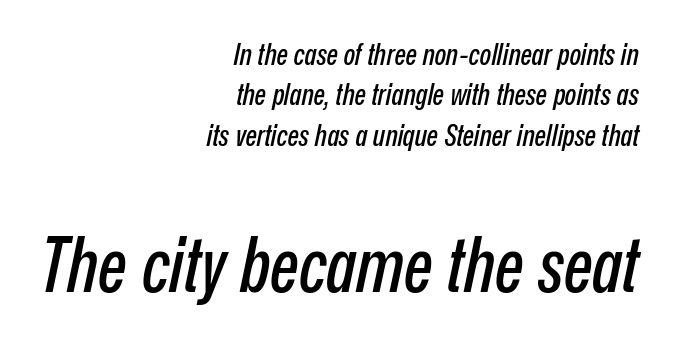
The image shows 76 px condensed type, italic (leaning right); set right-aligned, normal line spacing (1.35x), normal letter spacing, not underlined; the second (bottom) block is 2.53x larger; low stroke contrast and a medium x-height.
